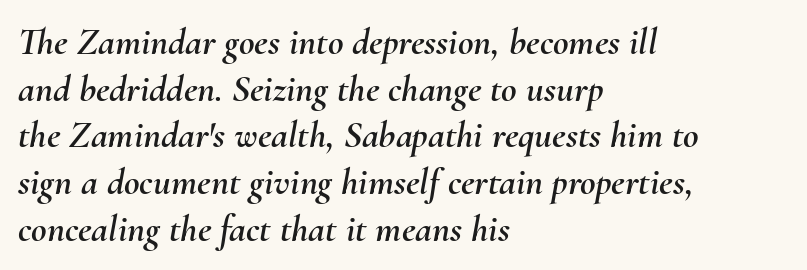
These lines are rendered in a variable-pitch font. There is no visible air inserted between adjacent glyphs. Notice how the passage keeps a crisp vertical edge on the left only. Decoration check: the copy has no underline. When letters slant like this, we call the style italic.
